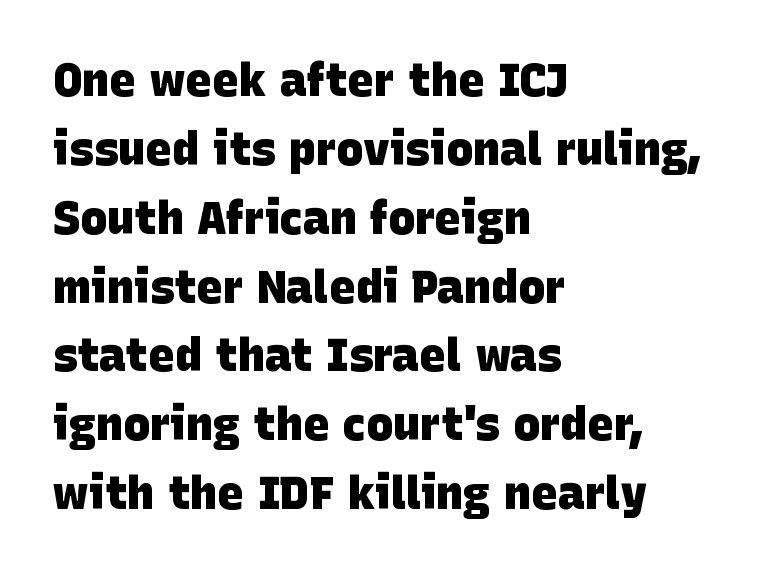
The image shows 45 px heavy sans-serif type; set left-aligned, normal line spacing (1.53x), normal letter spacing, not underlined; low stroke contrast and a large x-height.
